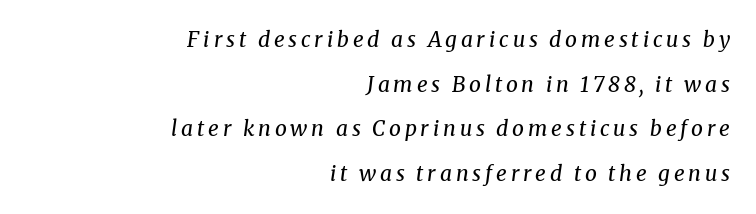
The image shows 21 px text type, italic (leaning right); set right-aligned, loose line spacing (2.13x), not underlined.
